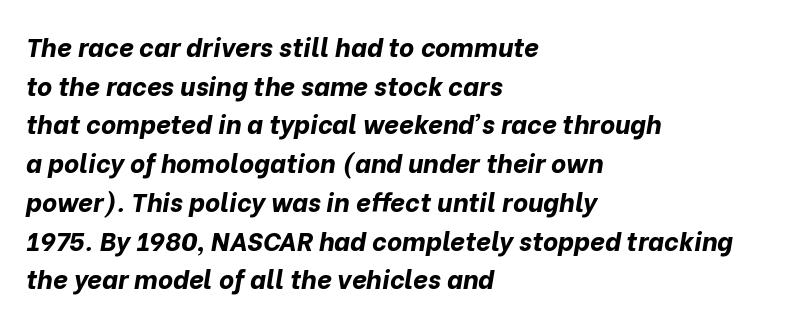
Q: Is the text bold? A: Yes.
Q: Is the text italic (slanted)? A: Yes, it leans right by about 10 degrees.
Q: Is the text underlined? A: No.
Q: How is the paragraph aligned? A: Left-aligned.
Q: Is the spacing between letters normal or unusually wide? A: Normal.
Q: Is the spacing between lines tight, normal or loose? A: Normal.
